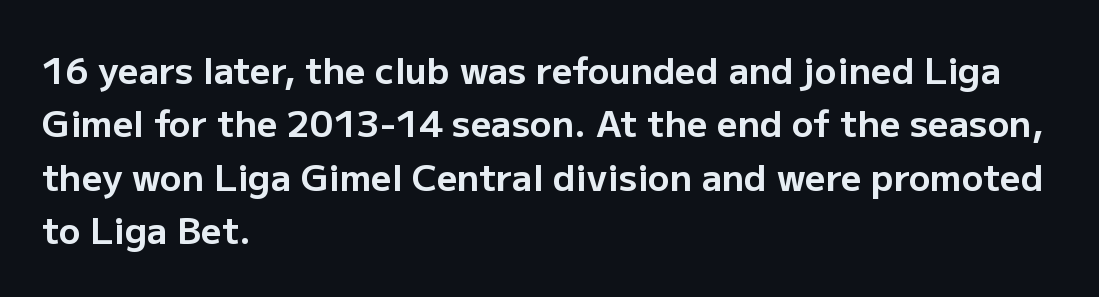
{"serif": "no", "italic": "no", "bold": "yes", "weight": "bold", "width": "normal", "stroke_contrast": "low", "x_height": "medium", "monospaced": "no", "underline": "no", "align": "left", "line_spacing": "normal", "line_spacing_ratio": 1.48, "letter_spacing": "normal", "letter_spacing_em": 0.0, "glyph_px": 36}
